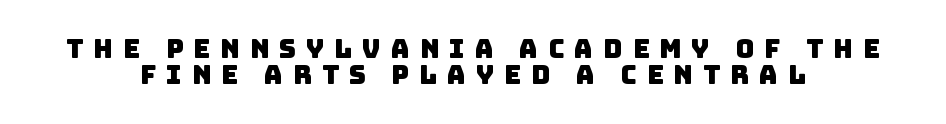
Q: Is the text underlined? A: No.
Q: How is the paragraph aligned? A: Centered.
Q: Is the spacing between letters normal or unusually wide? A: Unusually wide.
Q: Is the spacing between lines tight, normal or loose? A: Tight.
